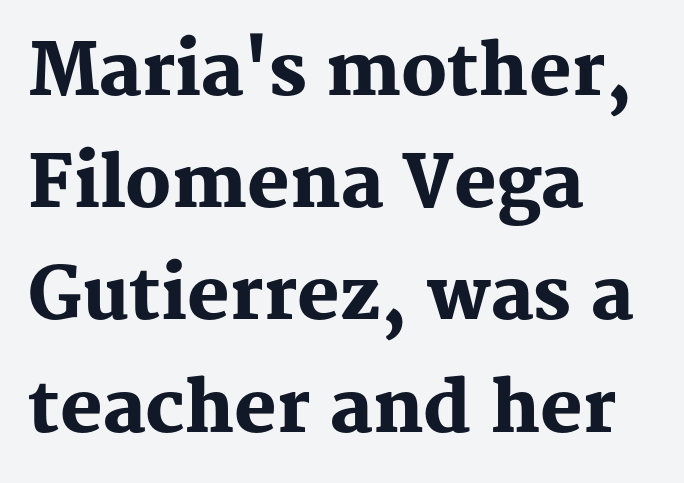
The image shows 71 px heavy serif type, upright; set left-aligned, normal line spacing (1.58x), normal letter spacing, not underlined; medium stroke contrast and a medium x-height.
